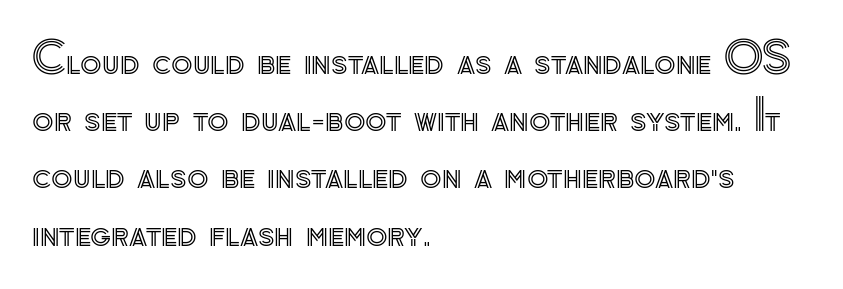
Q: Is the text italic (slanted)? A: No, it is upright.
Q: Is the text underlined? A: No.
Q: How is the paragraph aligned? A: Left-aligned.
Q: Is the spacing between letters normal or unusually wide? A: Normal.
Q: Is the spacing between lines tight, normal or loose? A: Normal.
Q: Width (condensed, normal, or wide)? A: Normal.
Q: x-height? A: Small.
Q: Monospaced? A: No.
